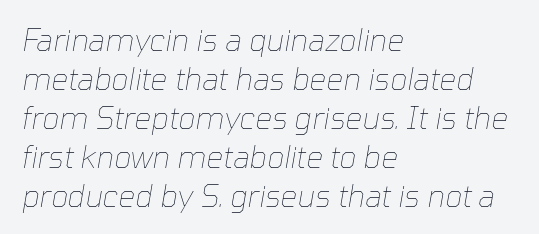
Q: Is the text bold? A: No.
Q: Is the text italic (slanted)? A: Yes, it leans right by about 10 degrees.
Q: Is the text underlined? A: No.
Q: How is the paragraph aligned? A: Left-aligned.
Q: Is the spacing between letters normal or unusually wide? A: Normal.
Q: Is the spacing between lines tight, normal or loose? A: Normal.
Q: Width (condensed, normal, or wide)? A: Normal.
Q: Stroke contrast? A: Low.
Q: x-height? A: Medium.
Q: Monospaced? A: No.
